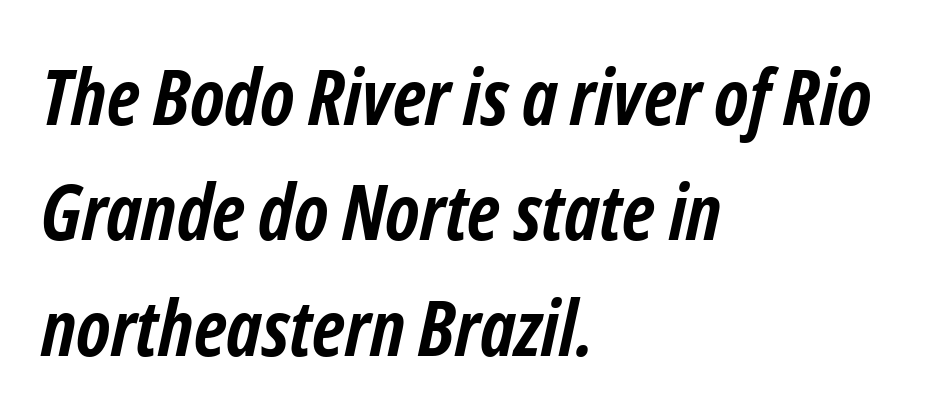
Q: Is the text bold? A: Yes.
Q: Is the text italic (slanted)? A: Yes, it leans right by about 12 degrees.
Q: Is the text underlined? A: No.
Q: How is the paragraph aligned? A: Left-aligned.
Q: Is the spacing between letters normal or unusually wide? A: Normal.
Q: Is the spacing between lines tight, normal or loose? A: Normal.
Q: Width (condensed, normal, or wide)? A: Condensed.
Q: Stroke contrast? A: Low.
Q: x-height? A: Medium.
Q: Monospaced? A: No.
